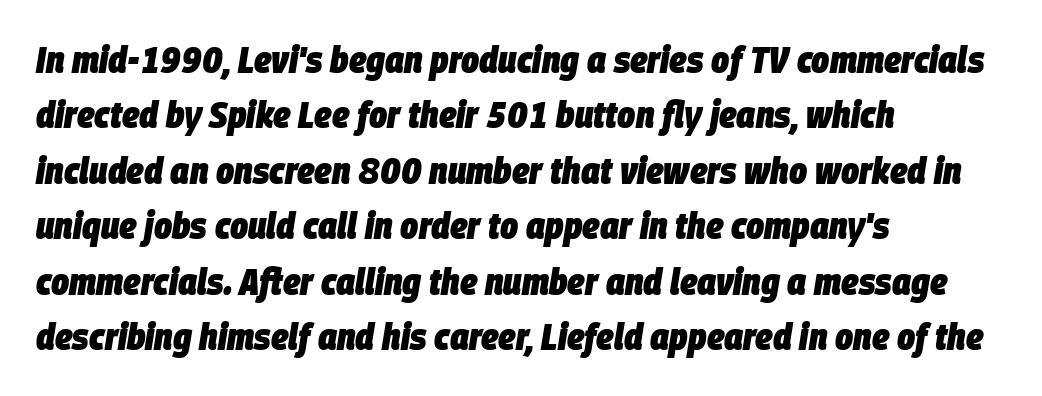
Q: Is the text bold? A: Yes.
Q: Is the text italic (slanted)? A: Yes, it leans right by about 9 degrees.
Q: Is the text underlined? A: No.
Q: How is the paragraph aligned? A: Left-aligned.
Q: Is the spacing between letters normal or unusually wide? A: Normal.
Q: Is the spacing between lines tight, normal or loose? A: Normal.
Q: Width (condensed, normal, or wide)? A: Condensed.
Q: Stroke contrast? A: Low.
Q: x-height? A: Large.
Q: Monospaced? A: No.
